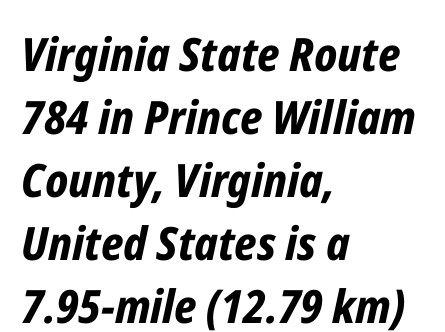
The image shows 46 px bold, condensed type, italic (leaning right); set left-aligned, normal line spacing (1.37x), normal letter spacing, not underlined; low stroke contrast and a medium x-height.
